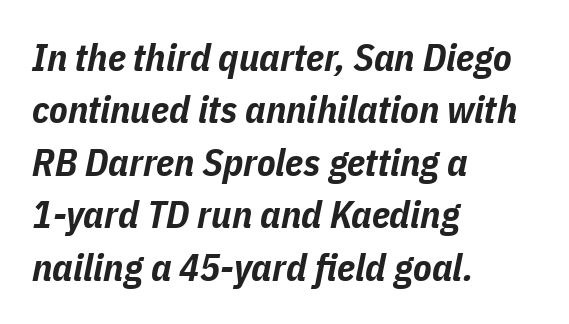
The block of text has a typical density, with ordinary space between rows. The axis of the letterforms is tilted away from vertical. The rendering keeps characters at their native spacing. The letters advance in unequal steps, a hallmark of proportional type. The letters are bold, with thick, heavy strokes.
